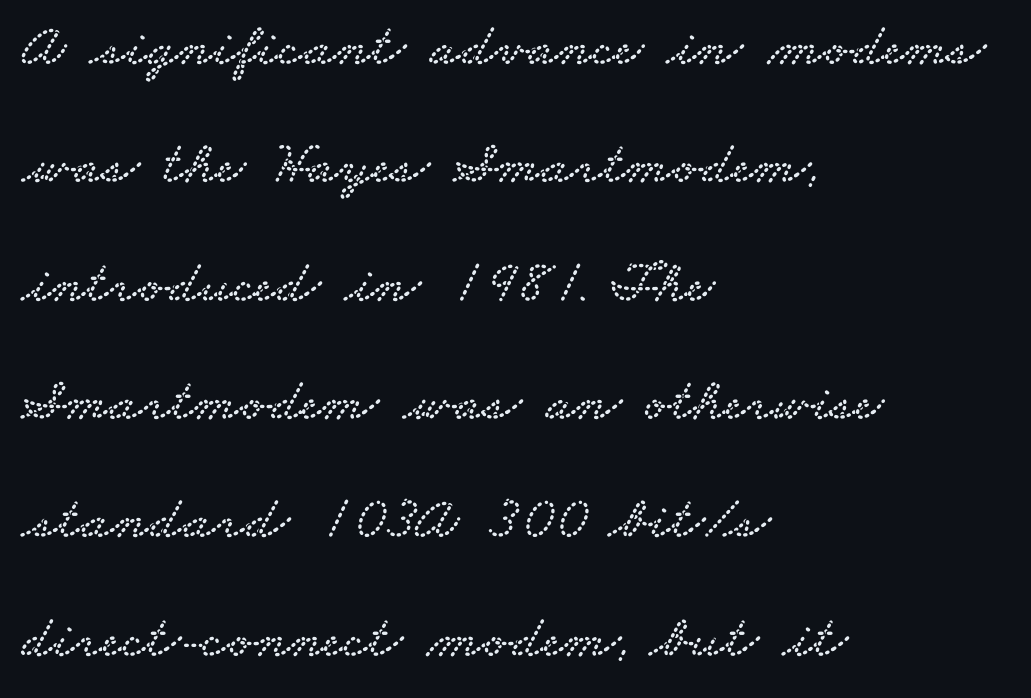
The image shows 61 px wide serif type; set left-aligned, loose line spacing (1.94x), normal letter spacing, not underlined; low stroke contrast and a small x-height.
